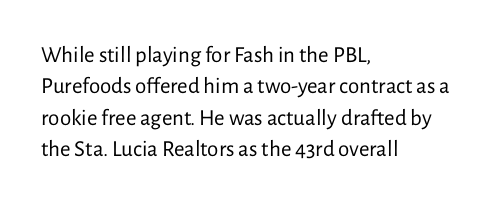
{"italic": "no", "bold": "no", "underline": "no", "align": "left", "line_spacing": "normal", "line_spacing_ratio": 1.36, "letter_spacing": "normal", "letter_spacing_em": 0.0, "glyph_px": 23}
